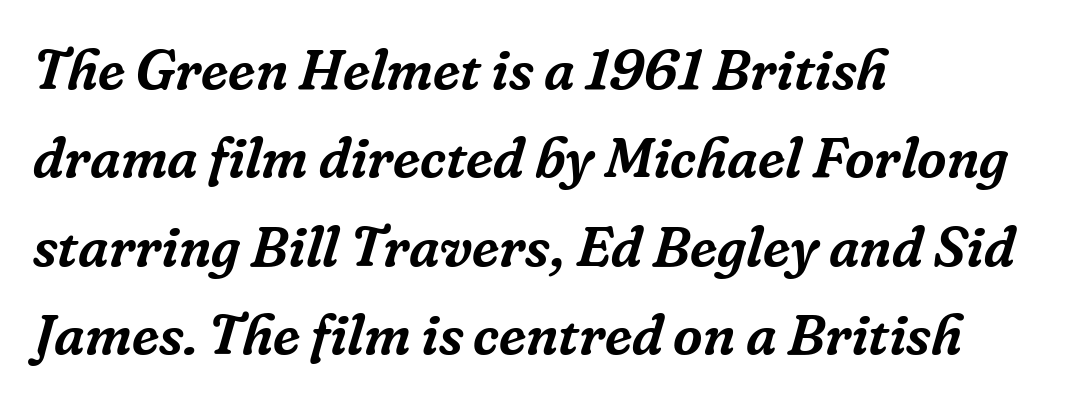
The image shows 57 px serif type, italic (leaning right); set left-aligned, normal line spacing (1.55x), normal letter spacing, not underlined; low stroke contrast and a medium x-height.
